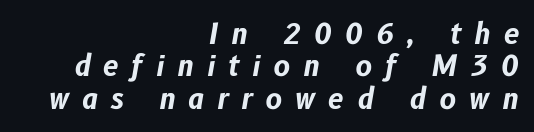
The image shows 28 px bold type, italic (leaning right); set right-aligned, line spacing 1.16x, unusually wide letter spacing (+0.46 em), not underlined; low stroke contrast and a medium x-height.
